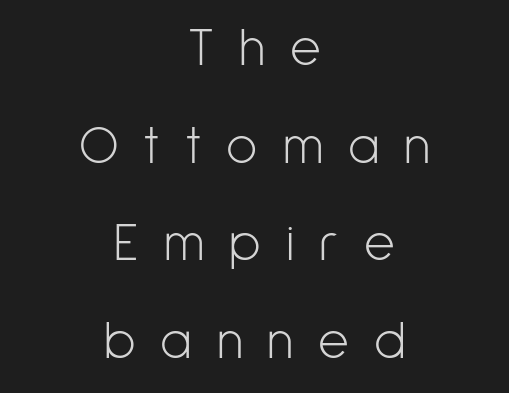
Q: Is the text bold? A: No.
Q: Is the text italic (slanted)? A: No, it is upright.
Q: Is the typeface a serif or a sans-serif typeface? A: Sans-serif.
Q: Is the text underlined? A: No.
Q: How is the paragraph aligned? A: Centered.
Q: Is the spacing between letters normal or unusually wide? A: Unusually wide.
Q: Width (condensed, normal, or wide)? A: Condensed.
Q: Stroke contrast? A: Low.
Q: x-height? A: Medium.
Q: Monospaced? A: No.
